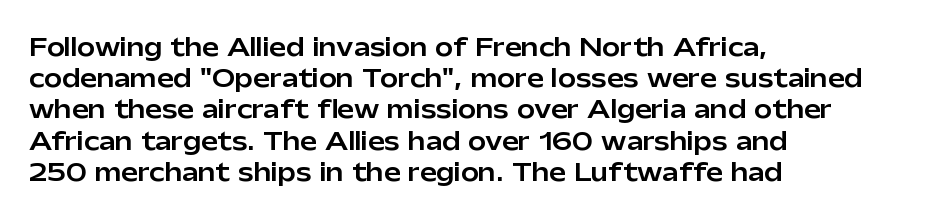
Does the copy run flush right? No — it runs flush left. The font's upright variant was chosen for this text. Descender tails drop into unmarked territory. Reading down the column, the eye jumps a familiar distance to each next line.
